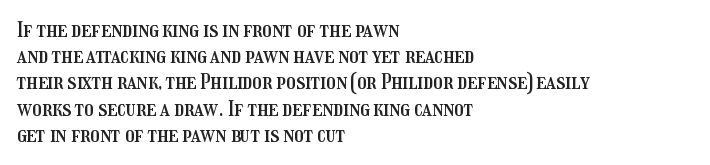
The image shows 21 px text type, upright; set left-aligned, normal line spacing (1.25x), normal letter spacing, not underlined.
